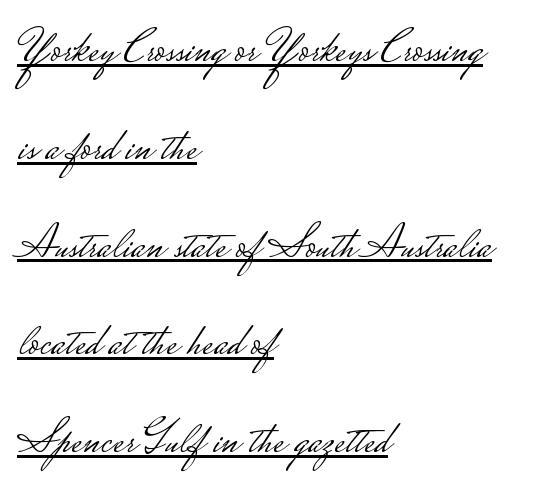
The image shows 47 px light, wide sans-serif type; set left-aligned, loose line spacing (2.08x), normal letter spacing, underlined; low stroke contrast.
